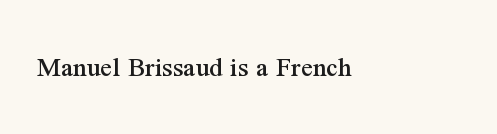
{"serif": "yes", "italic": "no", "width": "normal", "stroke_contrast": "medium", "x_height": "medium", "monospaced": "no", "underline": "no", "align": "left", "letter_spacing": "normal", "letter_spacing_em": 0.0, "glyph_px": 29}
